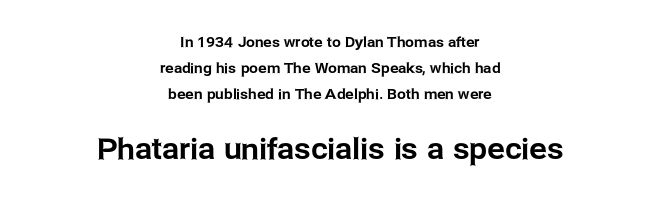
Type without underlining. Does the copy run flush right? No — it is centered line by line. This layout puts the modest block above and the oversized block below. A typesetter would call this proportional, since set widths differ per character. Look at the tracking — it's just the regular setting, nothing added. Italic? Not at all — the glyphs are vertical.
